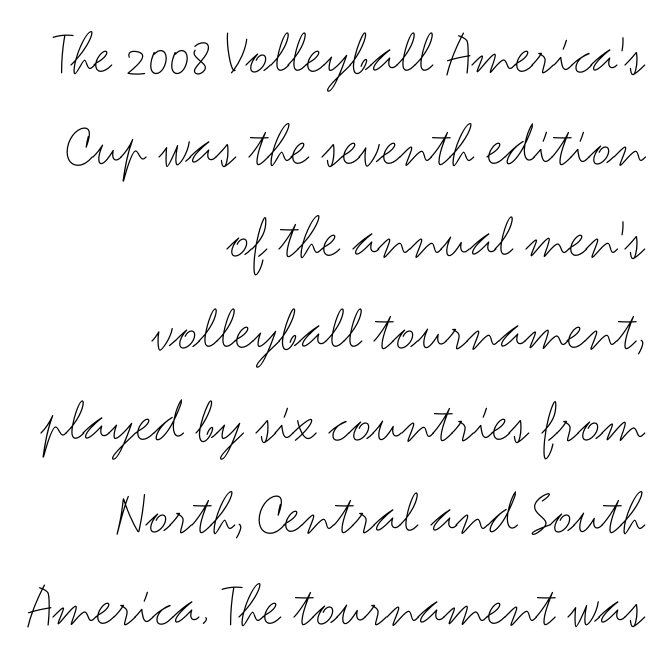
Q: Is the text bold? A: No.
Q: Is the text italic (slanted)? A: Yes.
Q: Is the typeface a serif or a sans-serif typeface? A: Sans-serif.
Q: Is the text underlined? A: No.
Q: How is the paragraph aligned? A: Right-aligned.
Q: Is the spacing between letters normal or unusually wide? A: Normal.
Q: Is the spacing between lines tight, normal or loose? A: Normal.
Q: Width (condensed, normal, or wide)? A: Wide.
Q: Stroke contrast? A: Medium.
Q: x-height? A: Small.
Q: Monospaced? A: No.
